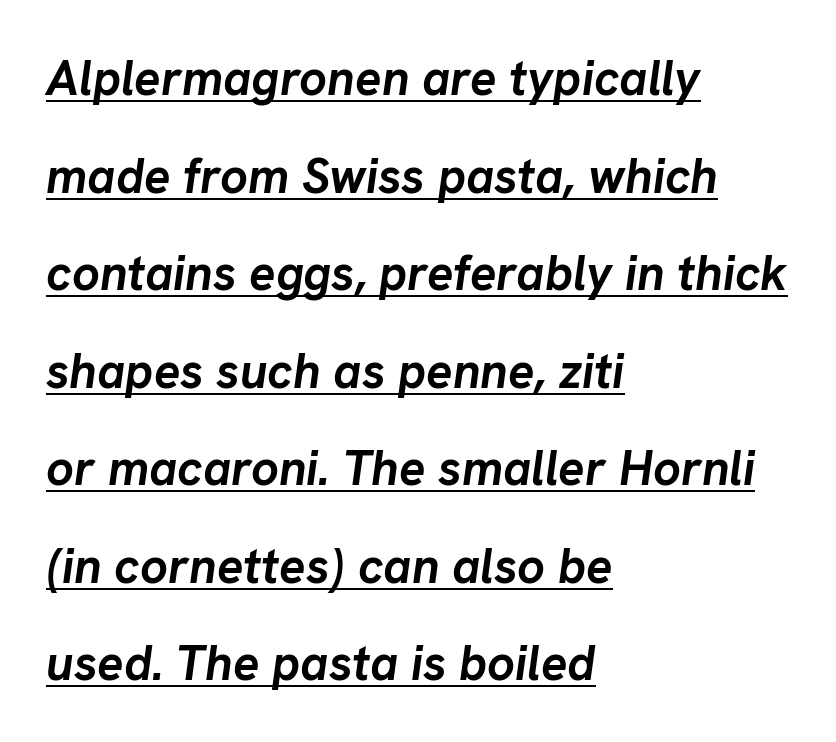
The image shows 49 px semibold type, italic (leaning right); set left-aligned, loose line spacing (1.99x), normal letter spacing, underlined; low stroke contrast and a medium x-height.
